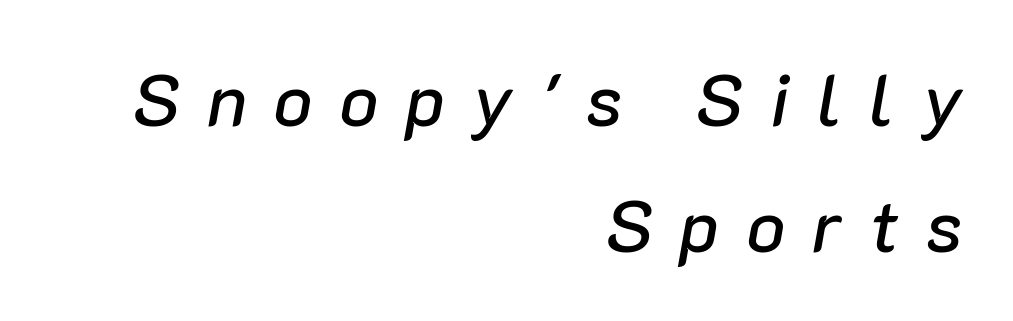
Q: Is the text italic (slanted)? A: Yes, it leans right by about 10 degrees.
Q: Is the text underlined? A: No.
Q: How is the paragraph aligned? A: Right-aligned.
Q: Is the spacing between letters normal or unusually wide? A: Unusually wide.
Q: Width (condensed, normal, or wide)? A: Normal.
Q: Stroke contrast? A: Low.
Q: x-height? A: Medium.
Q: Monospaced? A: No.
